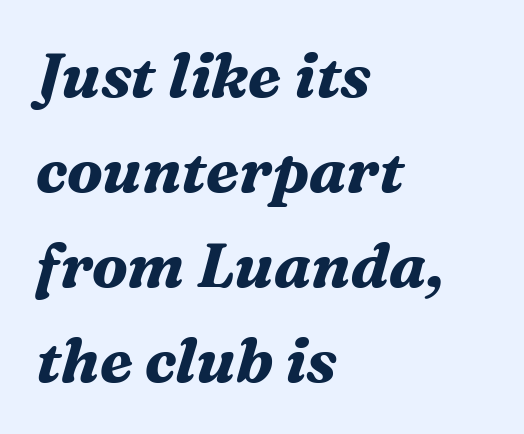
Observe the serifs anchoring each vertical stroke in this sample. Plain, unruled lines of type. Caption: standard tracking, unaltered. In terms of leading, this rendering sits right in the middle. A typesetter would mark this as italic.
